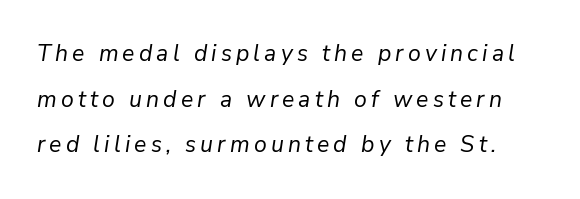
Q: Is the text bold? A: No.
Q: Is the text italic (slanted)? A: Yes, it leans right by about 9 degrees.
Q: Is the text underlined? A: No.
Q: Is the spacing between lines tight, normal or loose? A: Loose.
